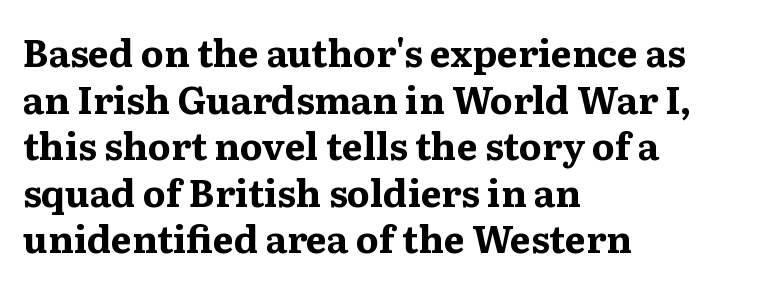
The image shows 37 px bold, wide serif type, upright; set left-aligned, normal line spacing (1.26x), normal letter spacing, not underlined; medium stroke contrast and a medium x-height.
